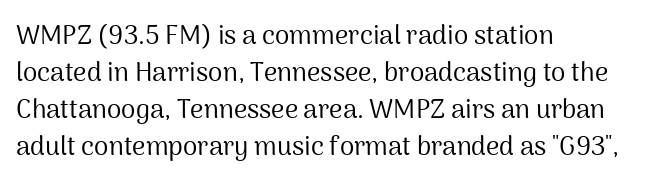
Rule under the text: the space is simply empty. The tracking reads as untouched default to a designer's eye. Compared with a typical body face, this is equally light or lighter still. A student would call this left alignment; a typographer would say flush left, rag right. The rows are spaced the way most documents space them.
